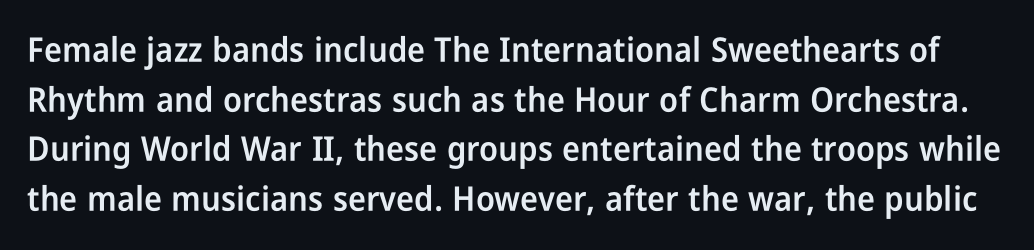
{"serif": "no", "italic": "no", "bold": "semi", "weight": "semibold", "width": "condensed", "stroke_contrast": "low", "x_height": "medium", "monospaced": "no", "underline": "no", "line_spacing": "normal", "line_spacing_ratio": 1.46, "letter_spacing": "normal", "letter_spacing_em": 0.0, "glyph_px": 34}
